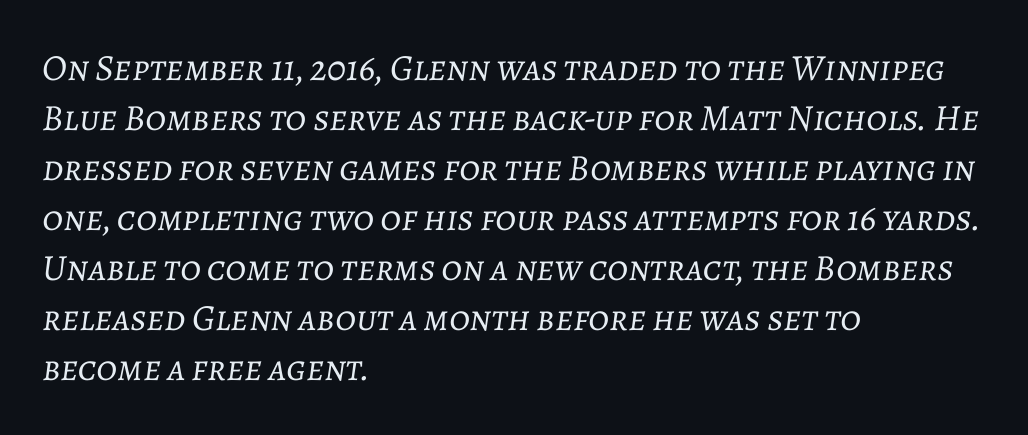
The image shows 37 px light type, italic (leaning right); set left-aligned, normal line spacing (1.35x), normal letter spacing, not underlined; low stroke contrast and a medium x-height.
